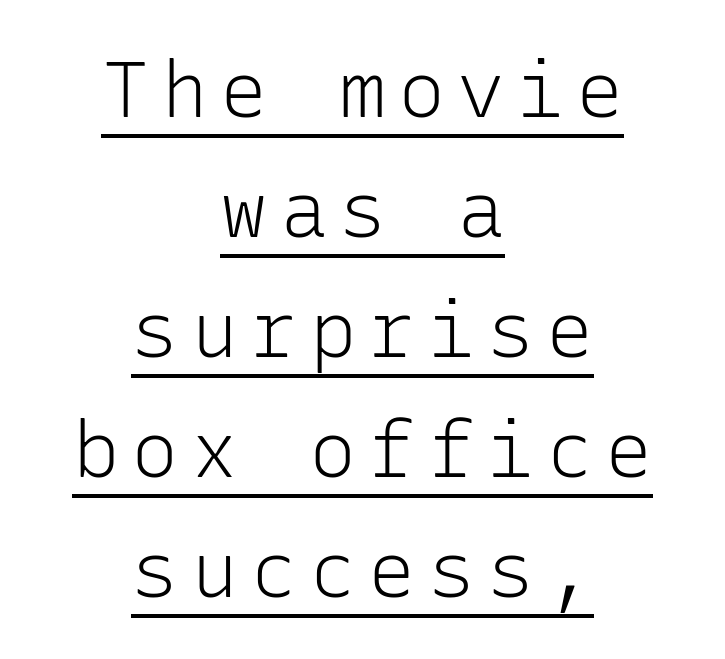
The image shows 79 px light sans-serif type, upright, monospaced; set centered, normal line spacing (1.52x), underlined; low stroke contrast and a medium x-height.
